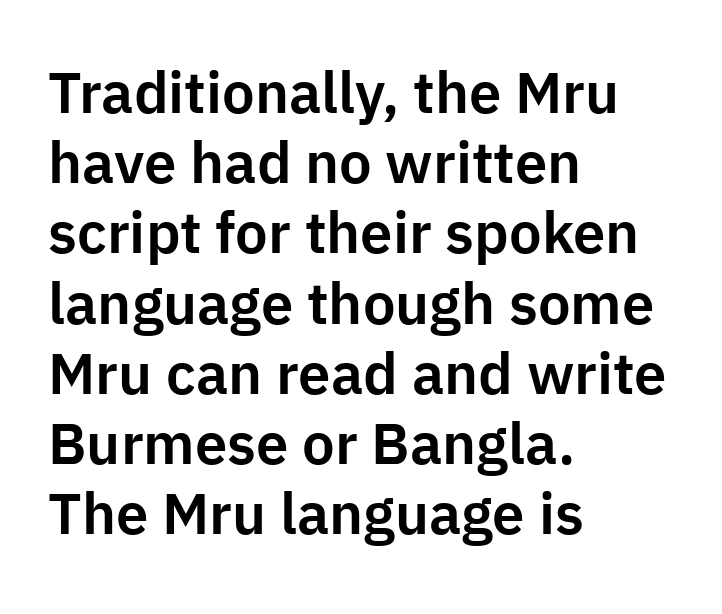
Note the varied advance widths — an 'i' is clearly narrower than an 'm'. The typeface chosen for these lines omits serifs. Is the letter spacing exaggerated? No — it looks like the ordinary default. Descenders hang freely into open space. Nope, not italic — everything's standing straight.
